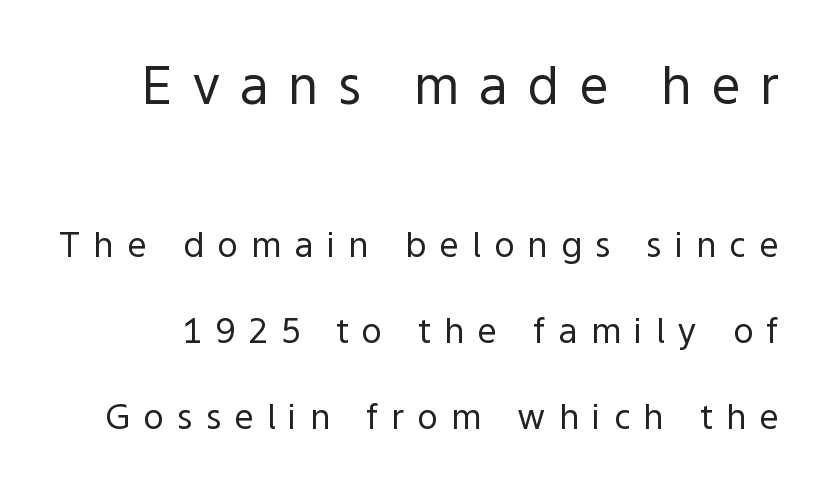
The image shows 52 px regular-weight sans-serif type, upright; set loose line spacing (2.46x), unusually wide letter spacing (+0.37 em), not underlined; the first (top) block is 1.49x larger; a medium x-height.
